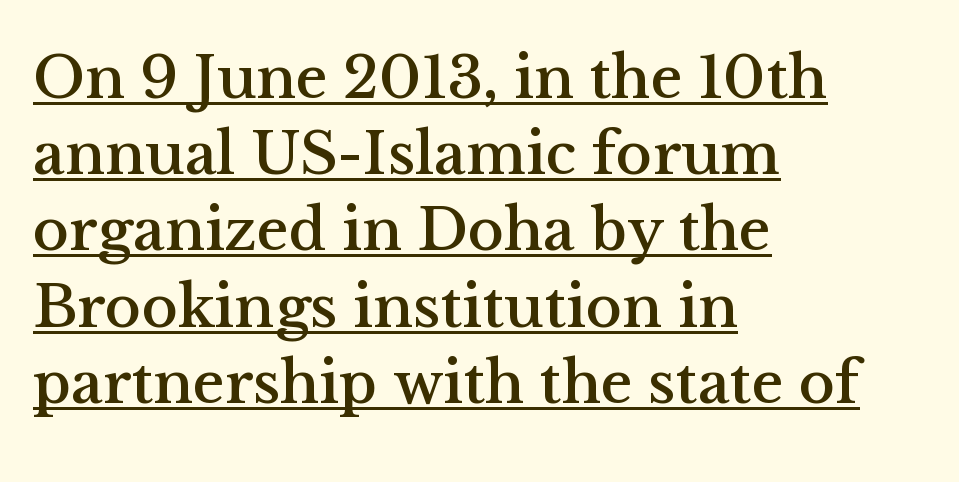
Q: Is the text italic (slanted)? A: No, it is upright.
Q: Is the typeface a serif or a sans-serif typeface? A: Serif.
Q: Is the text underlined? A: Yes.
Q: How is the paragraph aligned? A: Left-aligned.
Q: Is the spacing between letters normal or unusually wide? A: Normal.
Q: Is the spacing between lines tight, normal or loose? A: Normal.
Q: Width (condensed, normal, or wide)? A: Normal.
Q: Stroke contrast? A: Medium.
Q: x-height? A: Medium.
Q: Monospaced? A: No.
